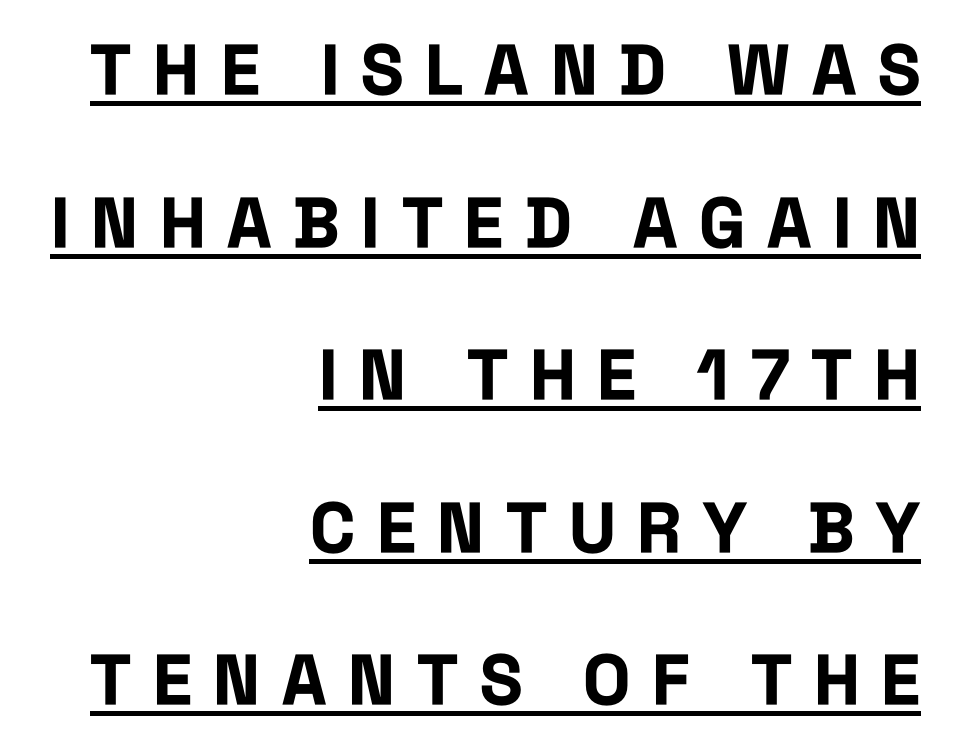
{"serif": "no", "italic": "no", "bold": "yes", "weight": "bold", "width": "condensed", "stroke_contrast": "low", "x_height": "large", "monospaced": "no", "underline": "yes", "align": "right", "line_spacing": "loose", "line_spacing_ratio": 2.18, "letter_spacing": "wide", "letter_spacing_em": 0.31, "glyph_px": 70}
